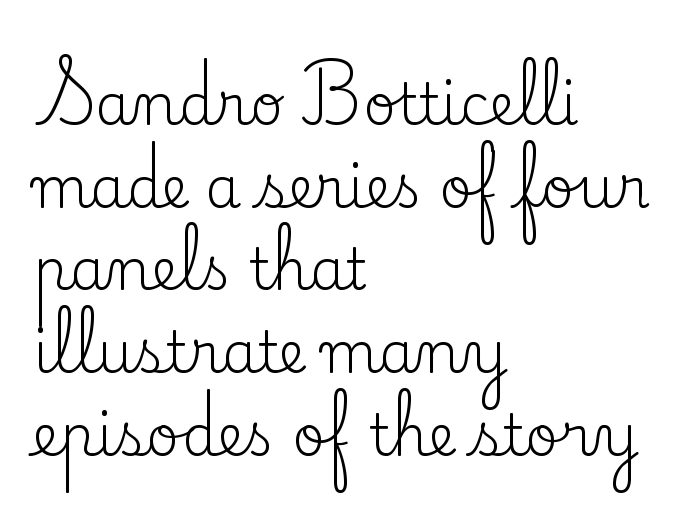
The image shows 57 px regular-weight type, upright; set left-aligned, normal line spacing (1.45x), normal letter spacing, not underlined; low stroke contrast and a small x-height.
